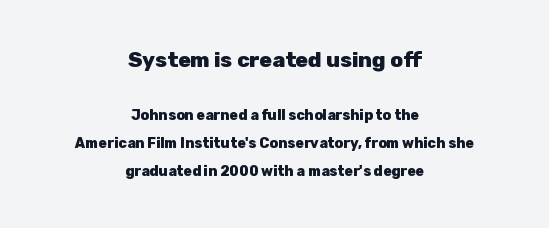
Q: Is the text bold? A: Yes.
Q: Is the text italic (slanted)? A: No, it is upright.
Q: Is the text underlined? A: No.
Q: How is the paragraph aligned? A: Centered.
Q: Is the spacing between letters normal or unusually wide? A: Normal.
Q: Is the spacing between lines tight, normal or loose? A: Loose.
Q: Which block of text is set in a larger size, the first (top) or the second (bottom)? A: The first (top) one.
